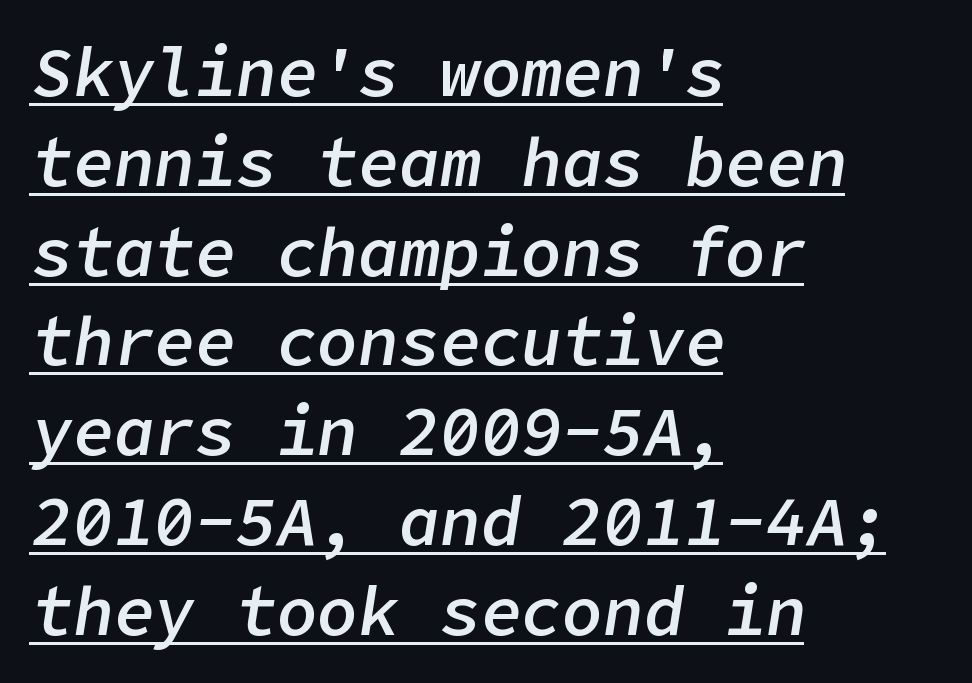
Teacher's note: observe the even left margin — that is flush-left alignment. The passage shown is underscored from start to finish. Compared with typical paragraphs, the rows here are spaced about the same. Caption: semibold face, moderately heavy strokes.
